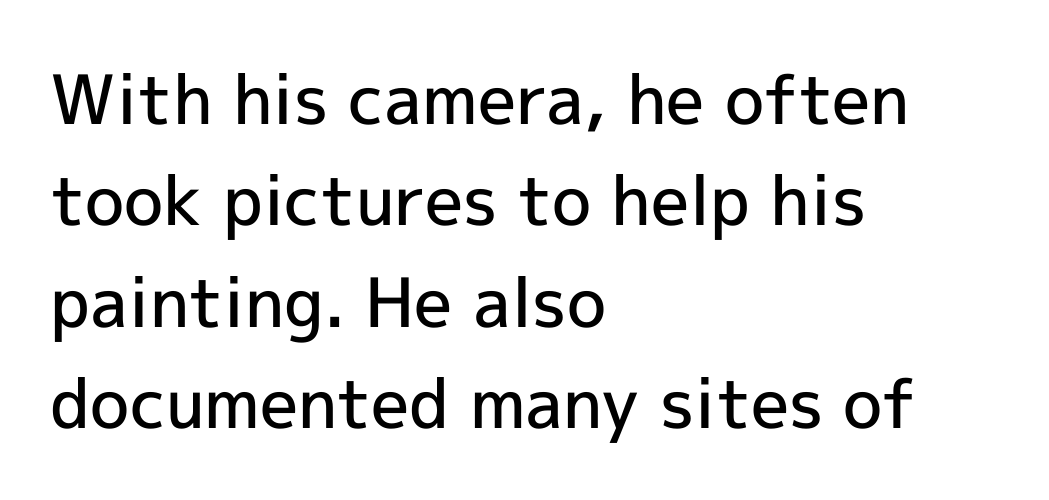
Q: Is the text bold? A: Semi-bold.
Q: Is the text italic (slanted)? A: No, it is upright.
Q: Is the typeface a serif or a sans-serif typeface? A: Sans-serif.
Q: Is the text underlined? A: No.
Q: How is the paragraph aligned? A: Left-aligned.
Q: Is the spacing between letters normal or unusually wide? A: Normal.
Q: Is the spacing between lines tight, normal or loose? A: Normal.
Q: Width (condensed, normal, or wide)? A: Normal.
Q: x-height? A: Medium.
Q: Monospaced? A: No.
